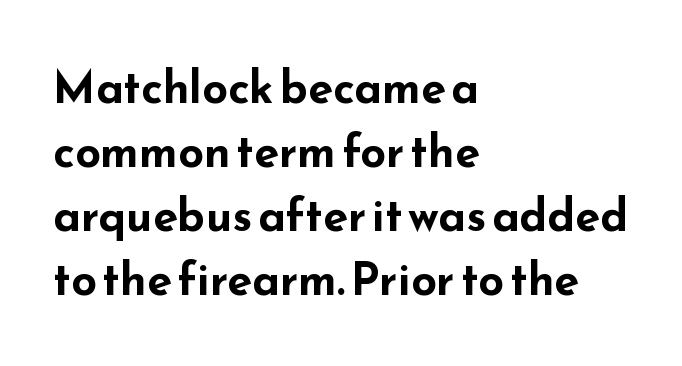
Compared with typical body copy, the letter spacing here is the same. A sans-serif font was chosen for this passage. Nobody drew a line under any word here. You could not count columns in this text — the font is proportionally spaced.
